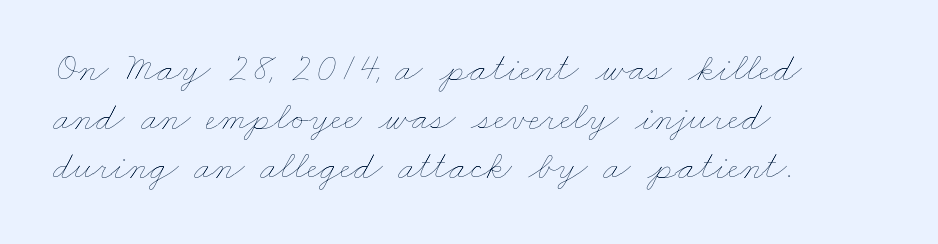
The image shows 40 px thin, wide type; set left-aligned, line spacing 1.22x, normal letter spacing, not underlined; low stroke contrast and a small x-height.
